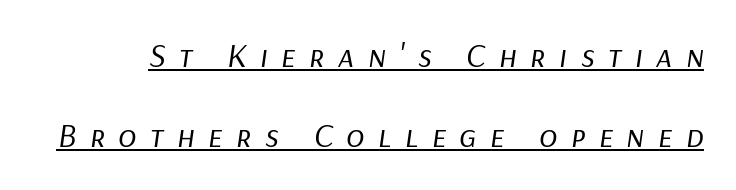
An italicized treatment has been applied to the whole sample. Summary of vertical rhythm: relaxed, with wide interline spacing. A typesetter would call this proportional, since set widths differ per character. Caption: expanded tracking, letters set apart.
